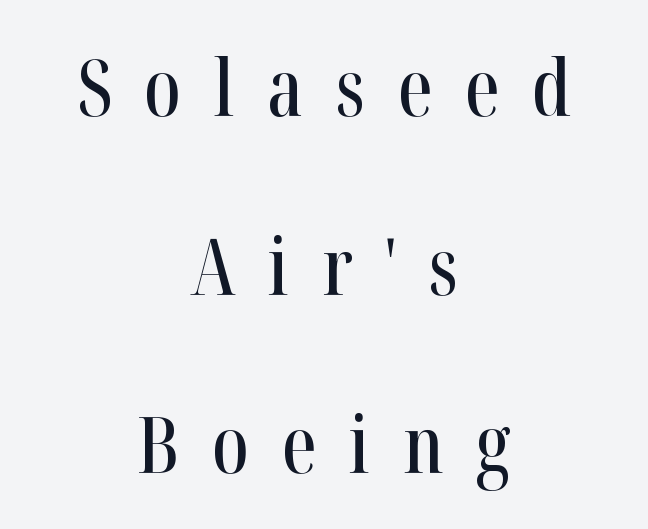
The image shows 78 px condensed serif type, upright; set centered, loose line spacing (2.29x), unusually wide letter spacing (+0.42 em), not underlined; high stroke contrast and a medium x-height.
